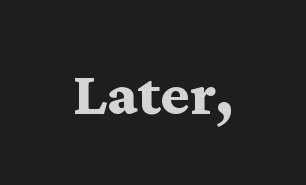
{"serif": "yes", "italic": "no", "bold": "yes", "weight": "bold", "width": "wide", "stroke_contrast": "medium", "x_height": "medium", "monospaced": "no", "underline": "no", "letter_spacing": "normal", "letter_spacing_em": 0.0, "glyph_px": 62}
